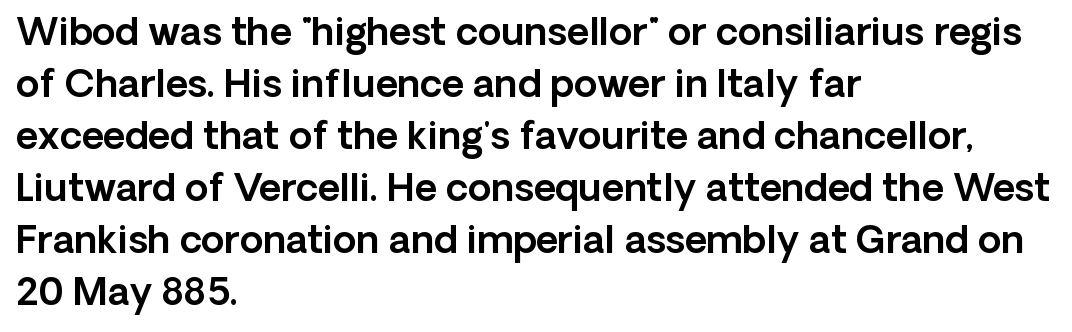
Q: Is the text italic (slanted)? A: No, it is upright.
Q: Is the typeface a serif or a sans-serif typeface? A: Sans-serif.
Q: Is the text underlined? A: No.
Q: How is the paragraph aligned? A: Left-aligned.
Q: Is the spacing between letters normal or unusually wide? A: Normal.
Q: Is the spacing between lines tight, normal or loose? A: Normal.
Q: Width (condensed, normal, or wide)? A: Normal.
Q: x-height? A: Medium.
Q: Monospaced? A: No.
